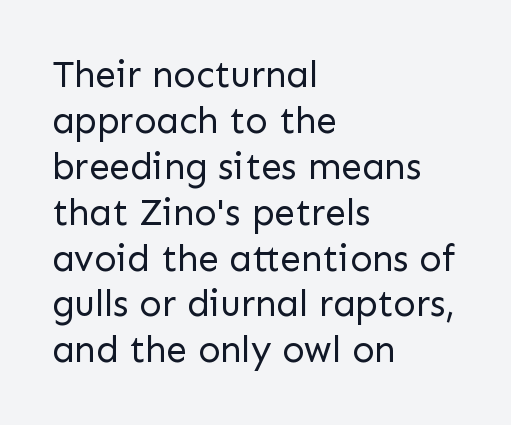
The image shows 37 px regular-weight sans-serif type, upright; set left-aligned, line spacing 1.24x, normal letter spacing, not underlined; low stroke contrast and a medium x-height.
